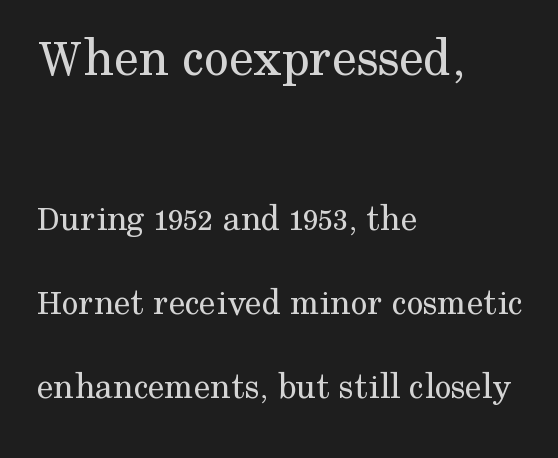
Regarding leading, the lines here are spaced well apart. Words appear dense and cohesive because spacing is normal. These lines were composed using upright roman letters. You could not count columns in this text — the font is proportionally spaced. The face used here appears at its bigger size in the upper chunk.
